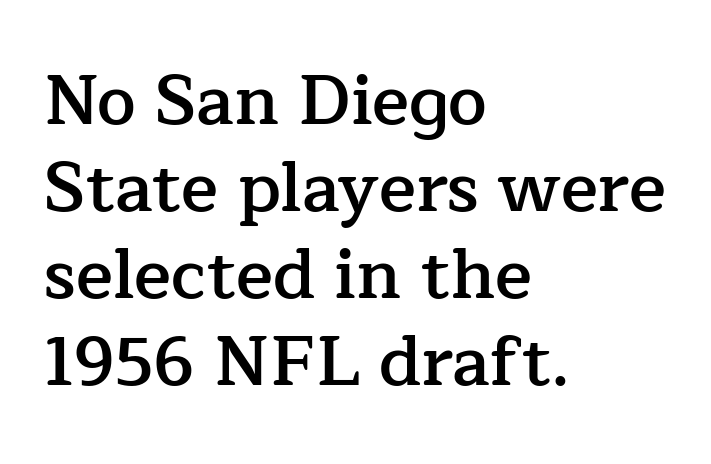
Q: Is the text bold? A: Semi-bold.
Q: Is the text italic (slanted)? A: No, it is upright.
Q: Is the typeface a serif or a sans-serif typeface? A: Serif.
Q: Is the text underlined? A: No.
Q: How is the paragraph aligned? A: Left-aligned.
Q: Is the spacing between letters normal or unusually wide? A: Normal.
Q: Is the spacing between lines tight, normal or loose? A: Normal.
Q: Width (condensed, normal, or wide)? A: Normal.
Q: Stroke contrast? A: Low.
Q: x-height? A: Medium.
Q: Monospaced? A: No.
